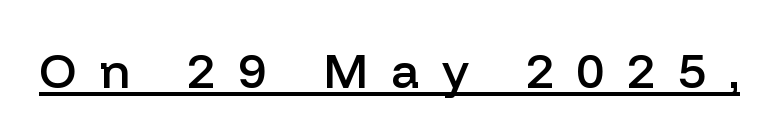
A typesetter would label this face a sans. The letters stand straight up with perfectly vertical stems. These characters rest on top of a visible drawn line. The font is running at a semibold setting, under full bold. Is this a fixed-width face? No — the glyphs have proportional, varying widths. These lines have a slow, spaced-out rhythm from letter to letter.
